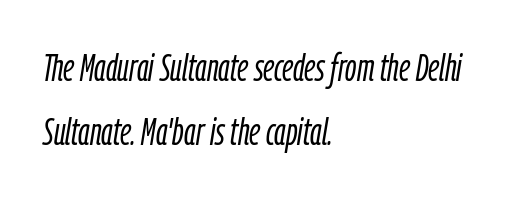
Descender tails drop into unmarked territory. A typesetter would call this zero additional tracking. Casual observation: everything's shoved over to the left. A normal amount of white space separates one row of letters from the next.
